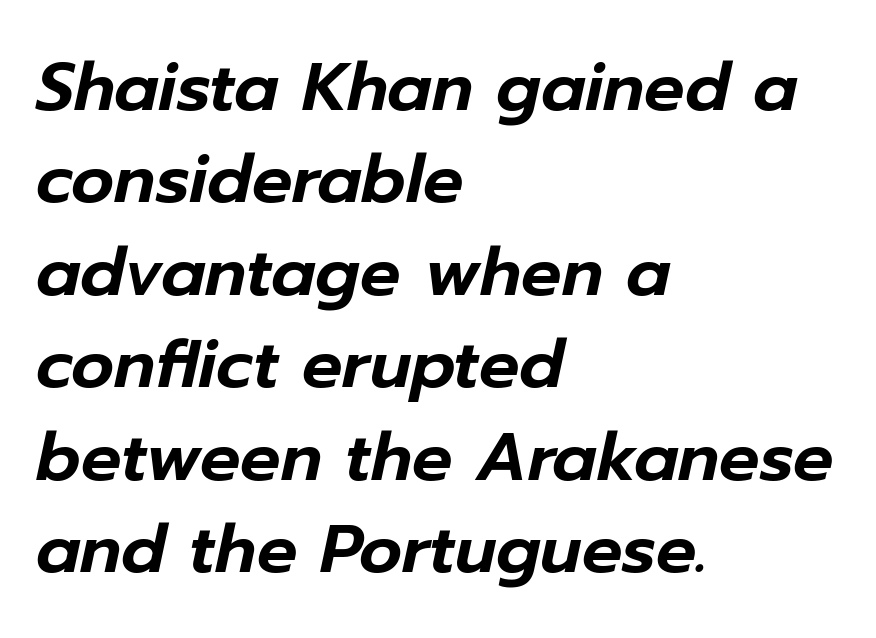
The image shows 67 px text type, italic (leaning right); set left-aligned, normal line spacing (1.38x), normal letter spacing, not underlined; low stroke contrast and a medium x-height.
